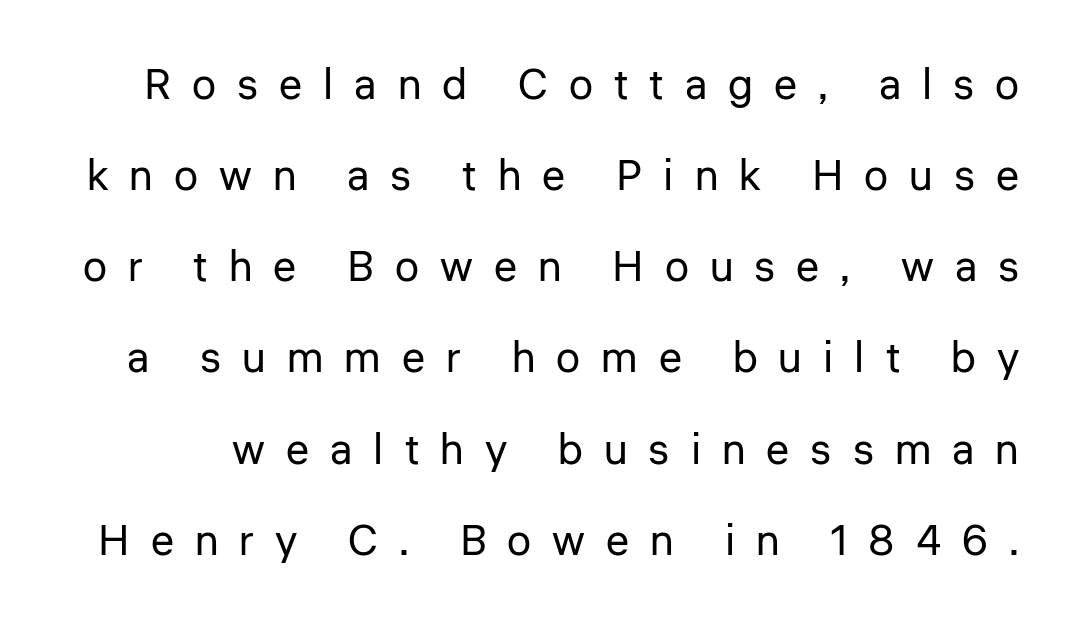
Q: Is the text bold? A: No.
Q: Is the text italic (slanted)? A: No, it is upright.
Q: Is the typeface a serif or a sans-serif typeface? A: Sans-serif.
Q: Is the text underlined? A: No.
Q: Is the spacing between letters normal or unusually wide? A: Unusually wide.
Q: Is the spacing between lines tight, normal or loose? A: Loose.
Q: Width (condensed, normal, or wide)? A: Normal.
Q: Stroke contrast? A: Low.
Q: x-height? A: Medium.
Q: Monospaced? A: No.
